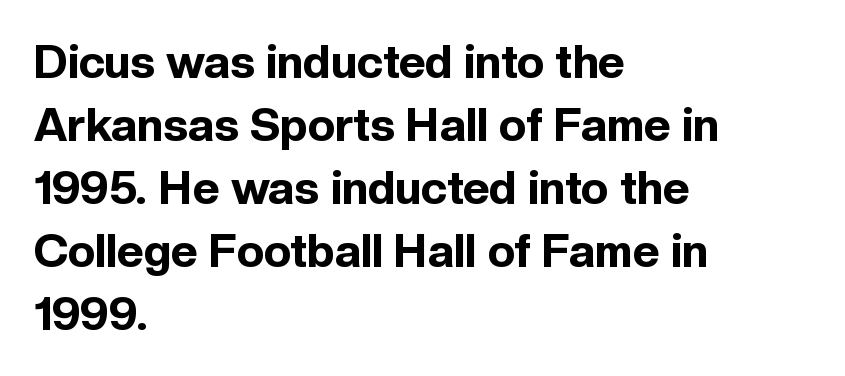
Weight check: bold — yes, fully. If you measured baseline to baseline, you'd find a middling distance. Spacing verdict: proportional, widths tailored to each character. The letters sit at their default tracking, neither squeezed nor spread.
